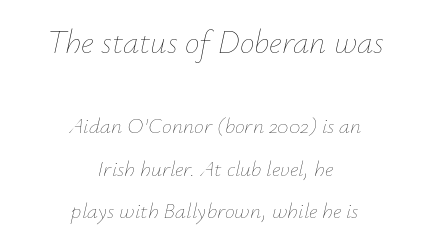
Proportional: the letters do not fall into vertical columns. The text block is weighted toward neither margin, spreading evenly from the middle. Posture: slanted. A bare baseline throughout the passage. Vertical stems look standard width or narrower in stroke.
